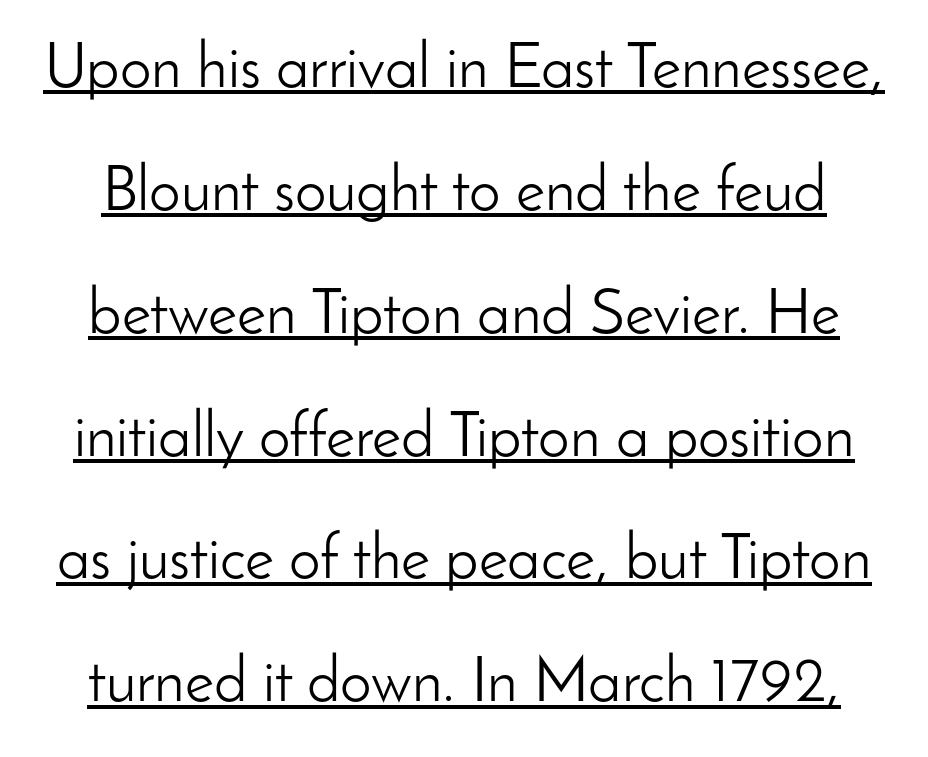
Honestly, the underline is the first thing you notice here. Varying glyph widths throughout — classic text-font behaviour. Does the leading feel generous? Absolutely, it's lavish. The letters look calm and open, with moderate or lighter stems. Look at the tracking — it's just the regular setting, nothing added. Italic? Not at all — the glyphs are vertical.
